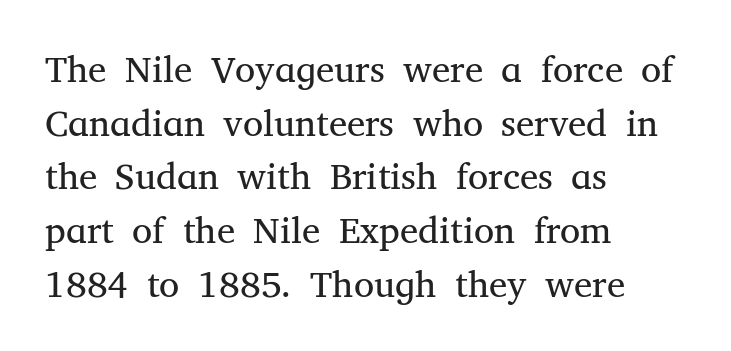
{"serif": "yes", "italic": "no", "bold": "no", "weight": "regular", "width": "normal", "stroke_contrast": "medium", "x_height": "medium", "monospaced": "no", "underline": "no", "align": "left", "line_spacing": "normal", "line_spacing_ratio": 1.45, "letter_spacing": "normal", "letter_spacing_em": 0.0, "glyph_px": 37}
